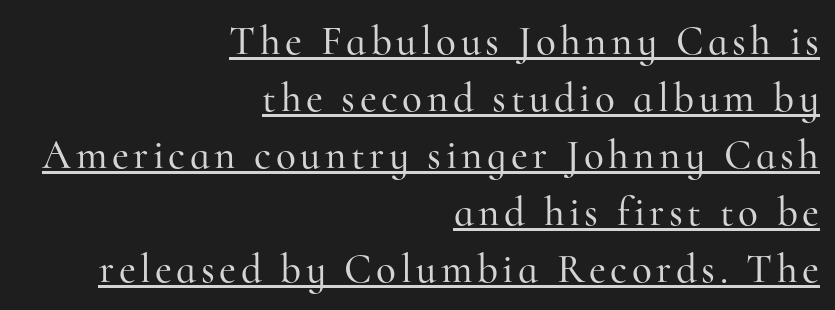
{"serif": "yes", "italic": "no", "width": "normal", "stroke_contrast": "high", "x_height": "small", "monospaced": "no", "underline": "yes", "align": "right", "line_spacing": "normal", "line_spacing_ratio": 1.39, "glyph_px": 41}
